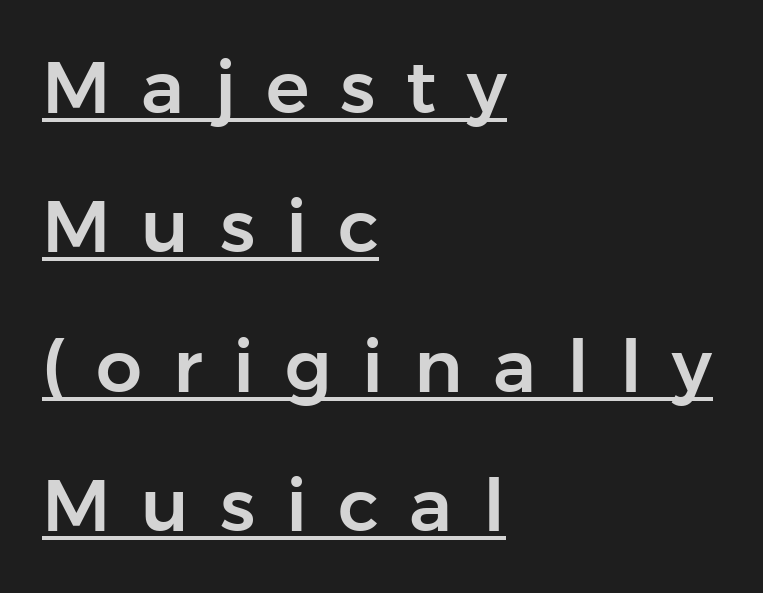
Q: Is the text italic (slanted)? A: No, it is upright.
Q: Is the typeface a serif or a sans-serif typeface? A: Sans-serif.
Q: Is the text underlined? A: Yes.
Q: How is the paragraph aligned? A: Left-aligned.
Q: Is the spacing between letters normal or unusually wide? A: Unusually wide.
Q: Is the spacing between lines tight, normal or loose? A: Loose.
Q: Width (condensed, normal, or wide)? A: Normal.
Q: Stroke contrast? A: Low.
Q: x-height? A: Medium.
Q: Monospaced? A: No.
